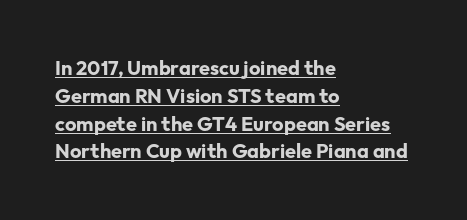
Leading matches the norm, producing a regular column. In terms of letterspacing, this is plain default setting. Visually the block forms a straight wall on the left and a jagged coastline on the right. Typographic density is high because the face is bold. Is there an underline? Yes — a line sits under the letters.
